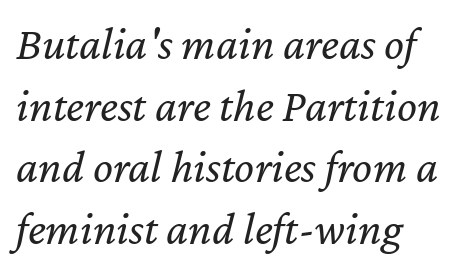
{"italic": "yes", "lean": "right", "slant_degrees": 12, "bold": "no", "weight": "regular", "width": "normal", "stroke_contrast": "low", "x_height": "medium", "monospaced": "no", "underline": "no", "align": "left", "line_spacing": "normal", "line_spacing_ratio": 1.31, "letter_spacing": "normal", "letter_spacing_em": 0.0, "glyph_px": 47}
